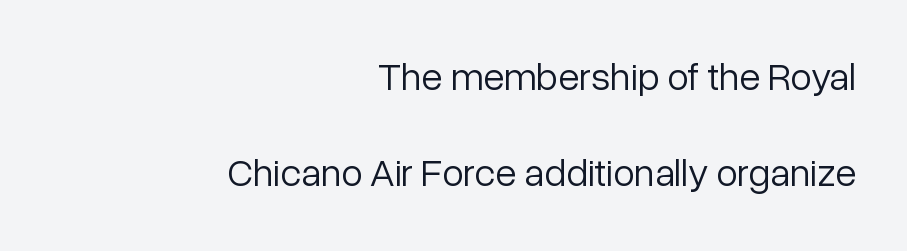
The image shows 39 px light sans-serif type, upright; set right-aligned, loose line spacing (2.46x), normal letter spacing, not underlined; low stroke contrast and a medium x-height.
